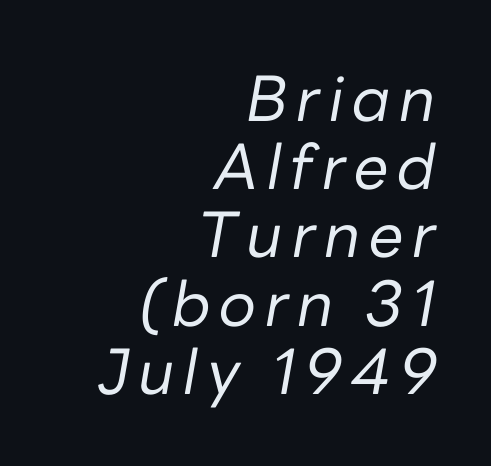
{"italic": "yes", "lean": "right", "slant_degrees": 10, "bold": "no", "weight": "regular", "width": "normal", "stroke_contrast": "low", "x_height": "medium", "monospaced": "no", "underline": "no", "align": "right", "line_spacing": "tight", "line_spacing_ratio": 1.1, "glyph_px": 62}
